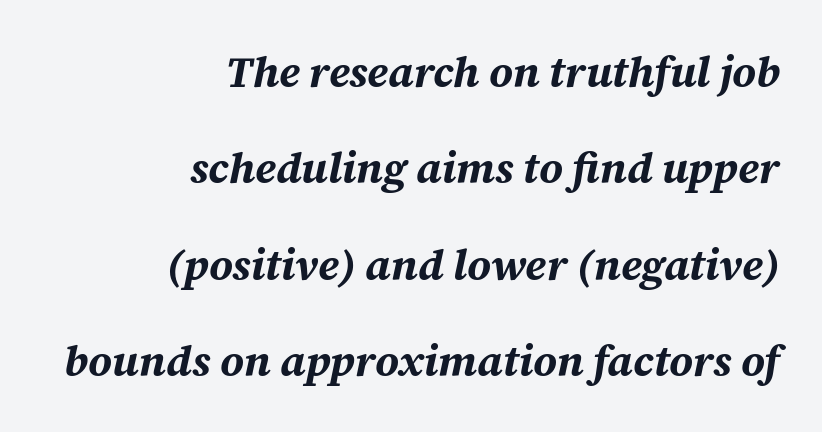
Q: Is the text bold? A: Yes.
Q: Is the text italic (slanted)? A: Yes, it leans right by about 12 degrees.
Q: Is the text underlined? A: No.
Q: How is the paragraph aligned? A: Right-aligned.
Q: Is the spacing between letters normal or unusually wide? A: Normal.
Q: Is the spacing between lines tight, normal or loose? A: Loose.
Q: Width (condensed, normal, or wide)? A: Normal.
Q: Stroke contrast? A: Medium.
Q: x-height? A: Medium.
Q: Monospaced? A: No.
